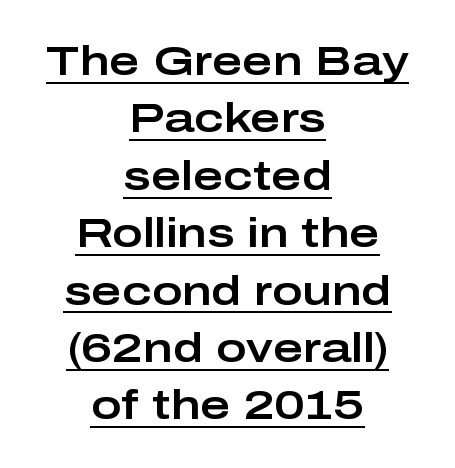
{"serif": "no", "italic": "no", "width": "wide", "stroke_contrast": "low", "x_height": "medium", "monospaced": "no", "underline": "yes", "align": "center", "line_spacing": "normal", "line_spacing_ratio": 1.4, "letter_spacing": "normal", "letter_spacing_em": 0.0, "glyph_px": 41}
